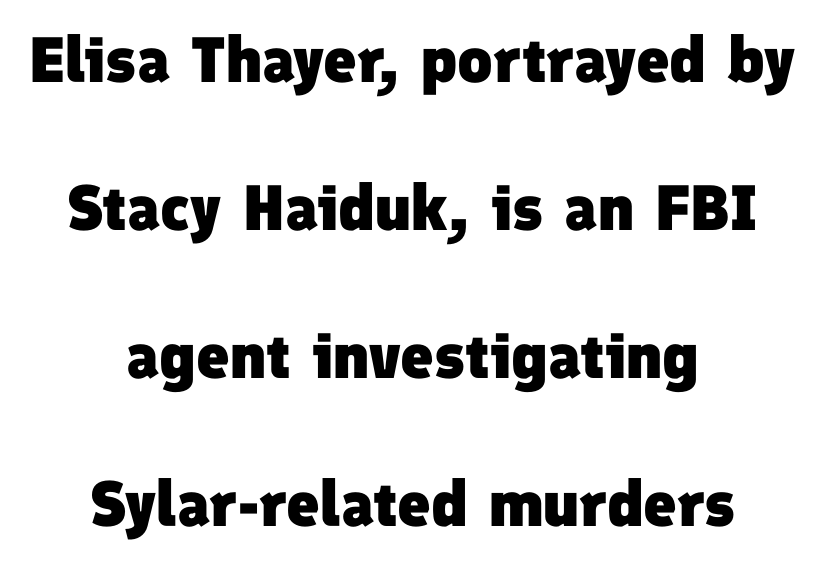
The image shows 64 px heavy sans-serif type; set centered, loose line spacing (2.31x), normal letter spacing, not underlined; low stroke contrast and a medium x-height.
